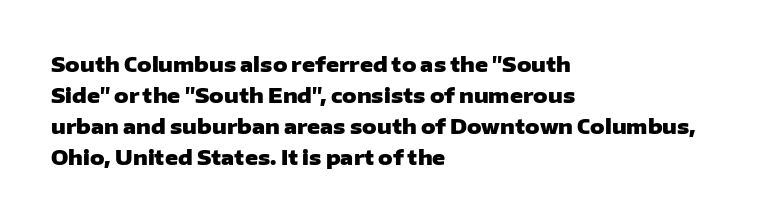
{"italic": "no", "bold": "yes", "underline": "no", "align": "left", "line_spacing": "normal", "line_spacing_ratio": 1.55, "letter_spacing": "normal", "letter_spacing_em": 0.0, "glyph_px": 20}
